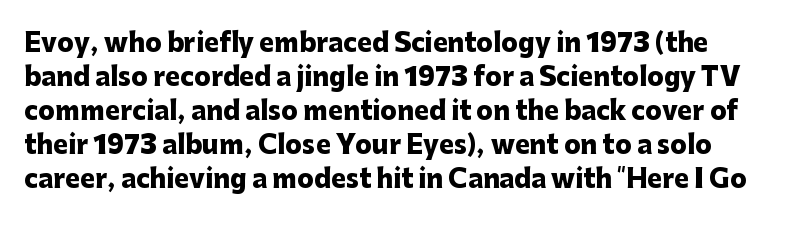
Q: Is the text bold? A: Yes.
Q: Is the text italic (slanted)? A: No, it is upright.
Q: Is the text underlined? A: No.
Q: Is the spacing between letters normal or unusually wide? A: Normal.
Q: Is the spacing between lines tight, normal or loose? A: Normal.
